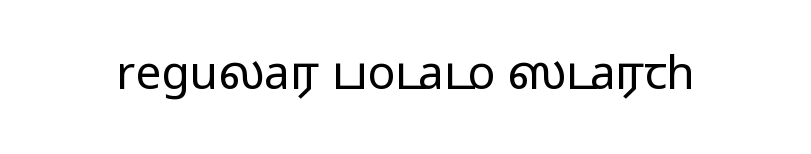
{"serif": "no", "italic": "no", "bold": "no", "weight": "regular", "width": "wide", "stroke_contrast": "low", "x_height": "medium", "monospaced": "no", "underline": "no", "letter_spacing": "normal", "letter_spacing_em": 0.0, "glyph_px": 46}
